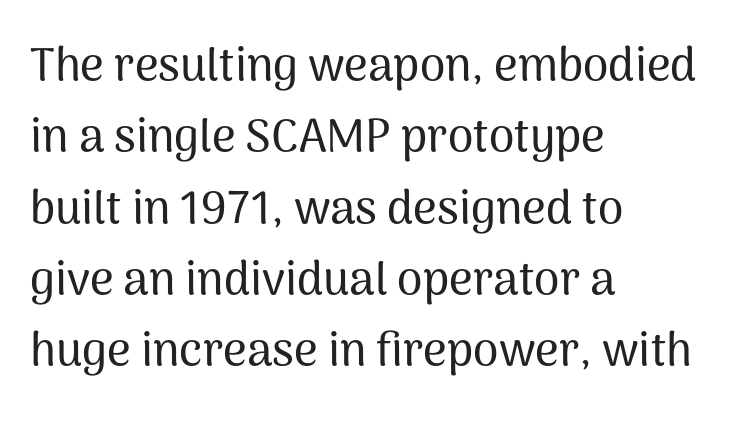
Q: Is the text italic (slanted)? A: No, it is upright.
Q: Is the typeface a serif or a sans-serif typeface? A: Sans-serif.
Q: Is the text underlined? A: No.
Q: How is the paragraph aligned? A: Left-aligned.
Q: Is the spacing between letters normal or unusually wide? A: Normal.
Q: Is the spacing between lines tight, normal or loose? A: Normal.
Q: Width (condensed, normal, or wide)? A: Normal.
Q: Stroke contrast? A: Medium.
Q: x-height? A: Medium.
Q: Monospaced? A: No.
